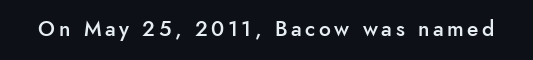
Q: Is the text bold? A: Semi-bold.
Q: Is the text italic (slanted)? A: No, it is upright.
Q: Is the text underlined? A: No.
